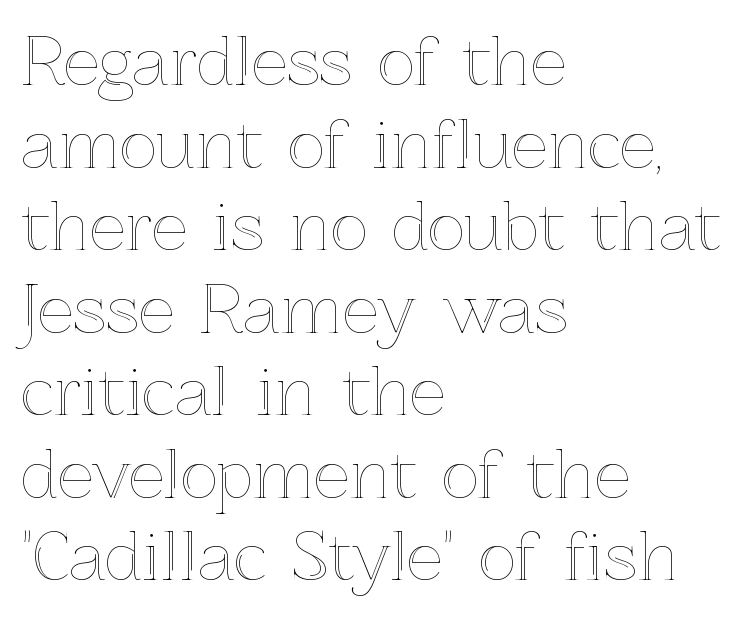
The image shows 64 px text type, upright; set left-aligned, normal line spacing (1.29x), normal letter spacing, not underlined; a medium x-height.
